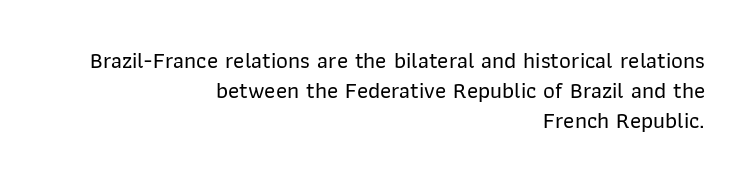
Q: Is the text italic (slanted)? A: No, it is upright.
Q: Is the text underlined? A: No.
Q: How is the paragraph aligned? A: Right-aligned.
Q: Is the spacing between letters normal or unusually wide? A: Normal.
Q: Is the spacing between lines tight, normal or loose? A: Normal.
